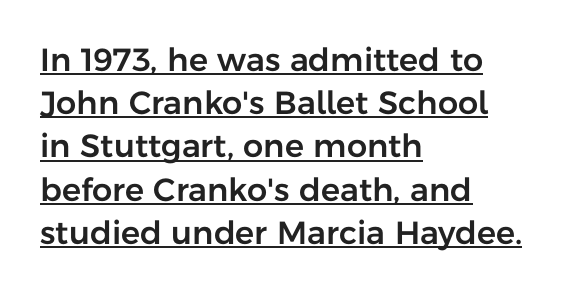
Q: Is the text italic (slanted)? A: No, it is upright.
Q: Is the typeface a serif or a sans-serif typeface? A: Sans-serif.
Q: Is the text underlined? A: Yes.
Q: How is the paragraph aligned? A: Left-aligned.
Q: Is the spacing between letters normal or unusually wide? A: Normal.
Q: Is the spacing between lines tight, normal or loose? A: Normal.
Q: Width (condensed, normal, or wide)? A: Normal.
Q: Stroke contrast? A: Low.
Q: x-height? A: Medium.
Q: Monospaced? A: No.
